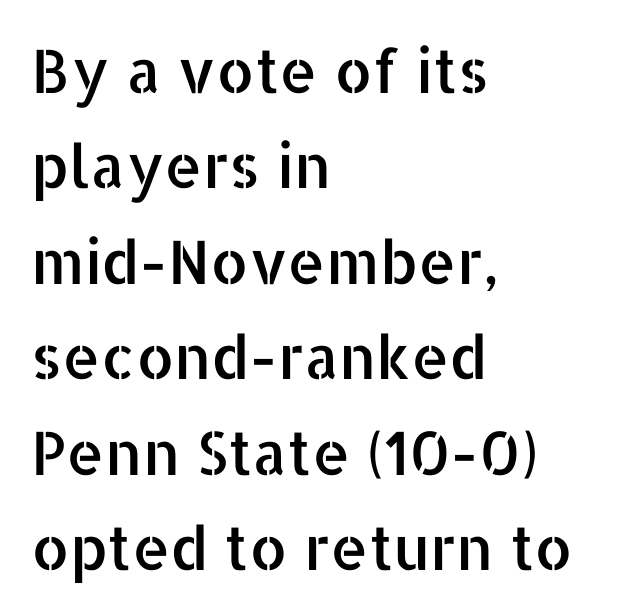
Q: Is the text italic (slanted)? A: No, it is upright.
Q: Is the typeface a serif or a sans-serif typeface? A: Sans-serif.
Q: Is the text underlined? A: No.
Q: How is the paragraph aligned? A: Left-aligned.
Q: Is the spacing between letters normal or unusually wide? A: Normal.
Q: Is the spacing between lines tight, normal or loose? A: Normal.
Q: Width (condensed, normal, or wide)? A: Normal.
Q: Stroke contrast? A: Low.
Q: x-height? A: Medium.
Q: Monospaced? A: No.
